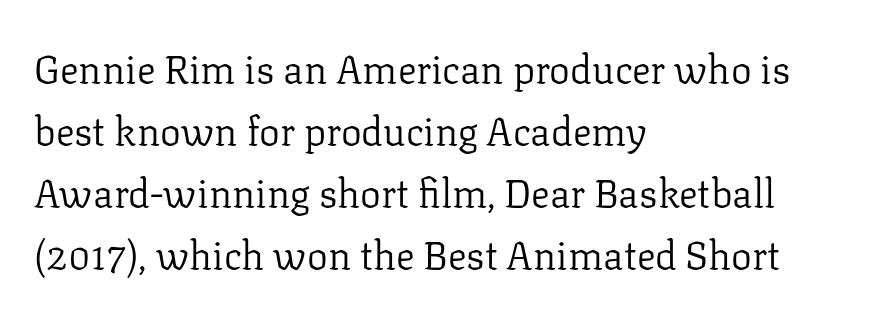
The image shows 39 px regular-weight serif type, upright; set left-aligned, normal line spacing (1.59x), normal letter spacing, not underlined; low stroke contrast and a medium x-height.
